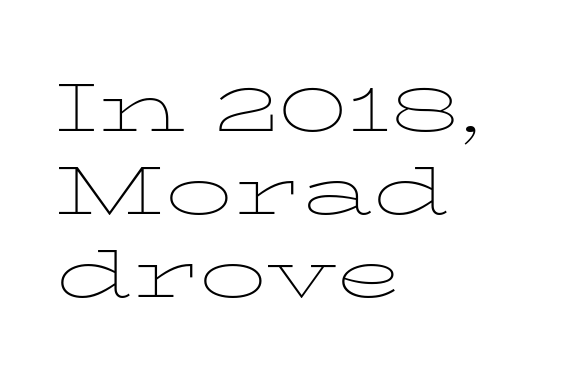
Q: Is the text bold? A: No.
Q: Is the text italic (slanted)? A: No, it is upright.
Q: Is the typeface a serif or a sans-serif typeface? A: Serif.
Q: Is the text underlined? A: No.
Q: How is the paragraph aligned? A: Left-aligned.
Q: Is the spacing between letters normal or unusually wide? A: Normal.
Q: Width (condensed, normal, or wide)? A: Wide.
Q: Stroke contrast? A: Low.
Q: x-height? A: Medium.
Q: Monospaced? A: No.
